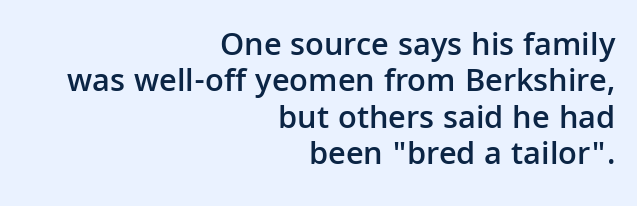
This is sans-serif lettering, the kind often seen on screens and signage. Inter-character spacing is left at the font's built-in metrics. Nope, not italic — everything's standing straight. Is this a fixed-width face? No — the glyphs have proportional, varying widths. The gap between lines stays unmarked. Students, this is semibold: more ink than regular, less than bold.
